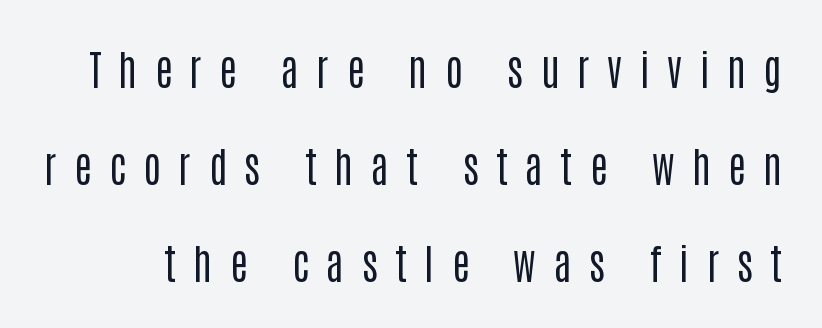
{"serif": "no", "italic": "no", "bold": "no", "weight": "regular", "width": "condensed", "stroke_contrast": "low", "x_height": "large", "monospaced": "no", "underline": "no", "line_spacing": "loose", "line_spacing_ratio": 2.36, "letter_spacing": "wide", "letter_spacing_em": 0.43, "glyph_px": 41}
